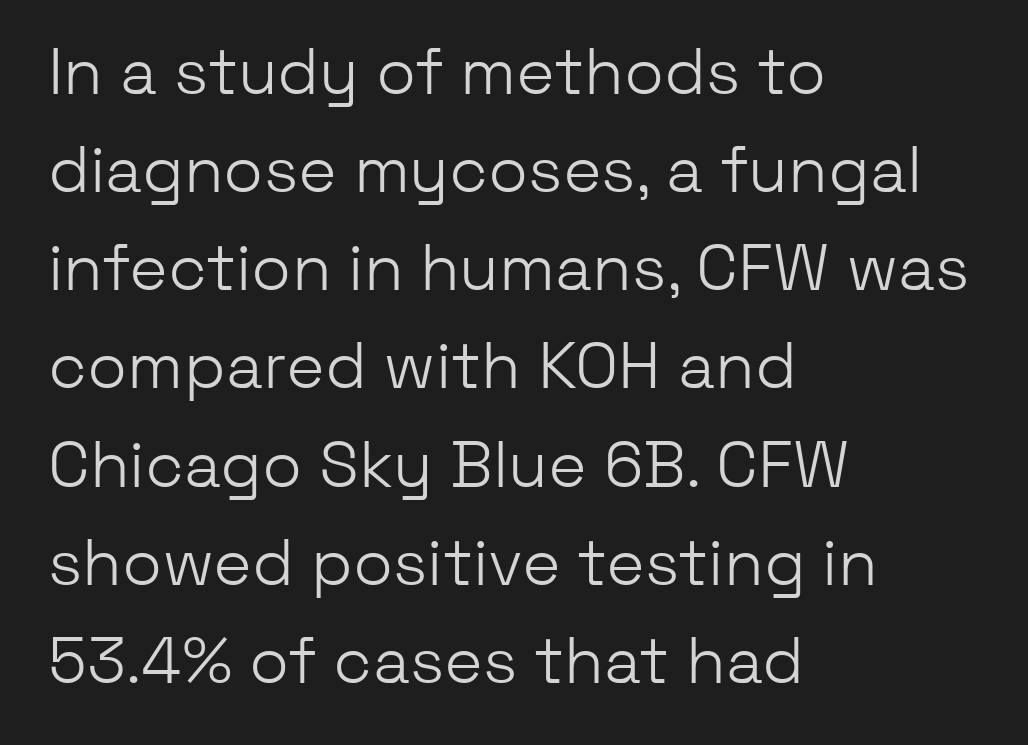
I'd call this a sans setting — the letters go barefoot. In CSS terms this would be text-align: left. Does the leading feel generous? No, just average. The letters stand straight up with perfectly vertical stems.
